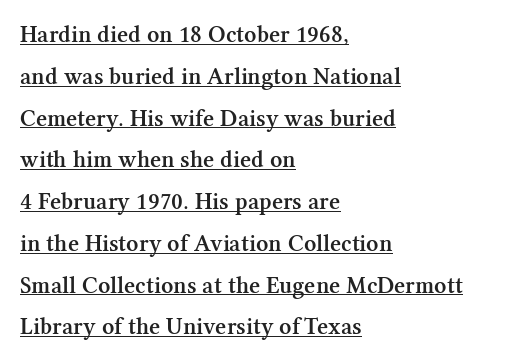
The image shows 24 px text type, upright; set left-aligned, line spacing 1.74x, normal letter spacing, underlined.
